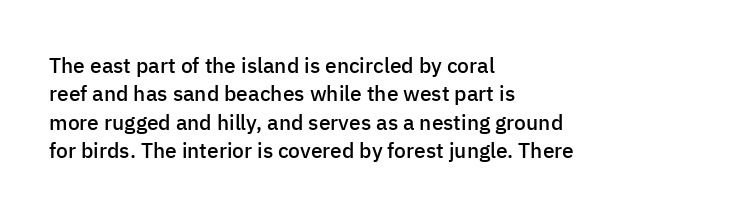
The image shows 21 px text type, upright; set left-aligned, normal line spacing (1.35x), normal letter spacing, not underlined.
